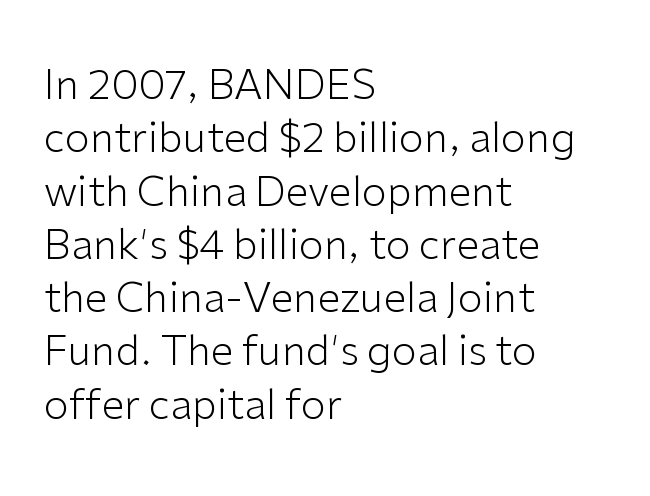
Q: Is the text bold? A: No.
Q: Is the text italic (slanted)? A: No, it is upright.
Q: Is the typeface a serif or a sans-serif typeface? A: Sans-serif.
Q: Is the text underlined? A: No.
Q: How is the paragraph aligned? A: Left-aligned.
Q: Is the spacing between letters normal or unusually wide? A: Normal.
Q: Is the spacing between lines tight, normal or loose? A: Normal.
Q: Width (condensed, normal, or wide)? A: Normal.
Q: Stroke contrast? A: Low.
Q: x-height? A: Medium.
Q: Monospaced? A: No.
